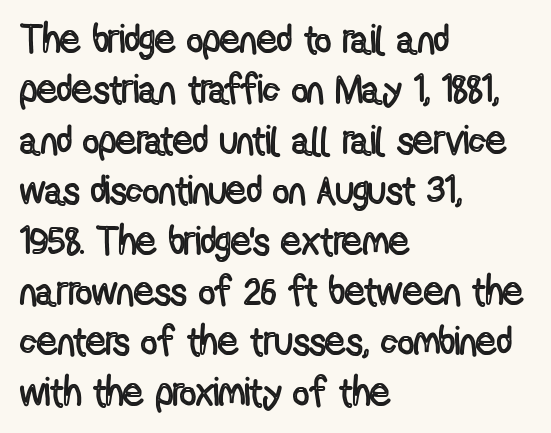
The image shows 40 px condensed type, upright; set left-aligned, normal line spacing (1.26x), normal letter spacing, not underlined; a medium x-height.
